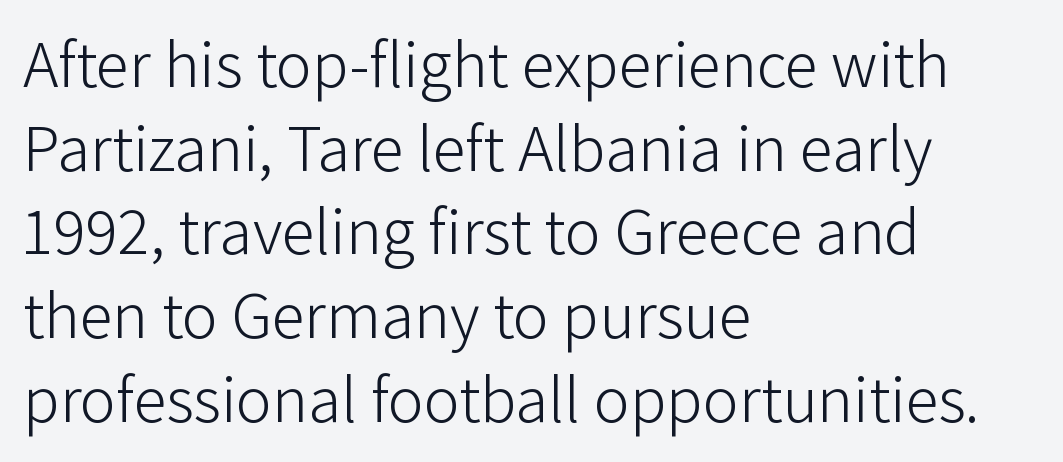
The image shows 67 px light sans-serif type, upright; set left-aligned, normal line spacing (1.25x), normal letter spacing, not underlined; low stroke contrast and a medium x-height.
